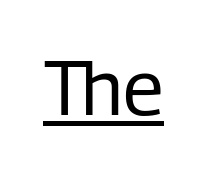
Stroke mass is kept to a normal reading level or below. Are there feet on the stems? There aren't — it's a sans. Think of a printed novel: that variable character pitch is what you see here. In designer terms, the underline attribute is active on this setting. This is roman type, the default non-slanted kind.
